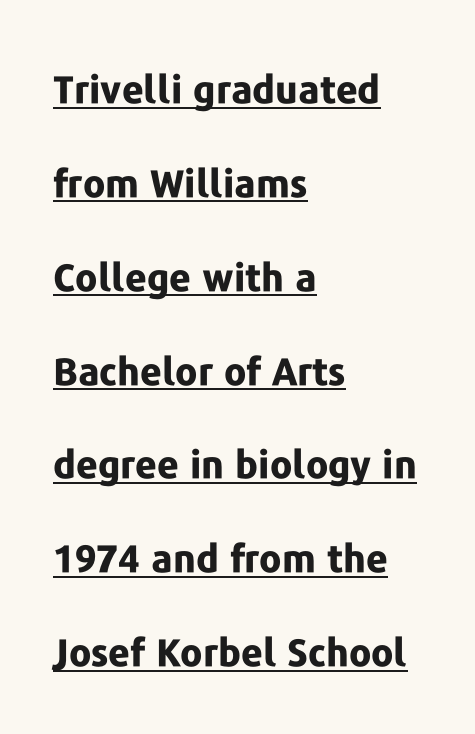
Q: Is the text bold? A: Yes.
Q: Is the text italic (slanted)? A: No, it is upright.
Q: Is the typeface a serif or a sans-serif typeface? A: Sans-serif.
Q: Is the text underlined? A: Yes.
Q: How is the paragraph aligned? A: Left-aligned.
Q: Is the spacing between letters normal or unusually wide? A: Normal.
Q: Is the spacing between lines tight, normal or loose? A: Loose.
Q: Width (condensed, normal, or wide)? A: Normal.
Q: Stroke contrast? A: Low.
Q: x-height? A: Medium.
Q: Monospaced? A: No.
